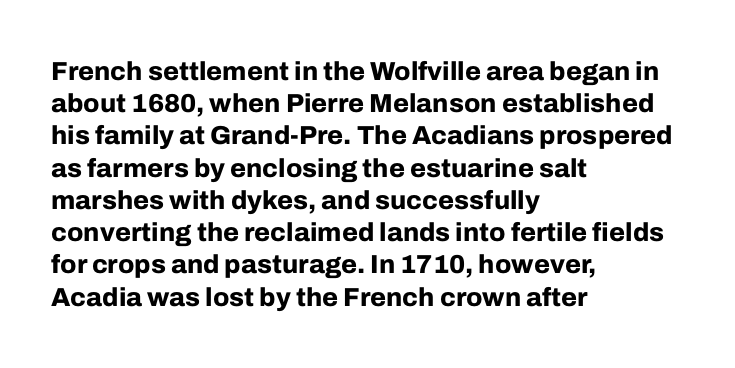
{"italic": "no", "bold": "yes", "underline": "no", "align": "left", "line_spacing_ratio": 1.24, "letter_spacing": "normal", "letter_spacing_em": 0.0, "glyph_px": 26}
